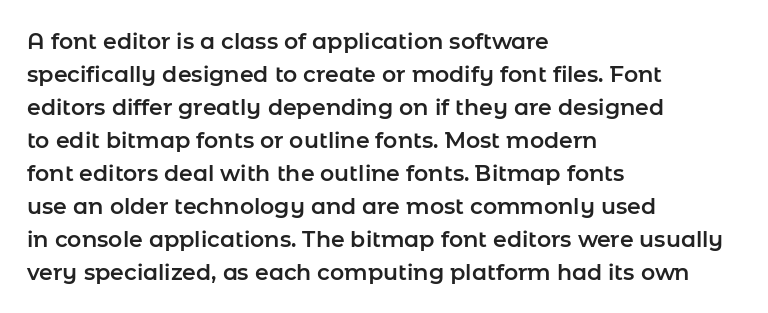
The image shows 22 px text type, upright; set left-aligned, normal line spacing (1.5x), normal letter spacing, not underlined.
